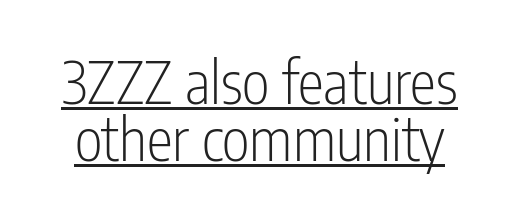
{"serif": "no", "italic": "no", "bold": "no", "weight": "light", "width": "condensed", "stroke_contrast": "low", "x_height": "medium", "monospaced": "no", "underline": "yes", "line_spacing": "tight", "line_spacing_ratio": 0.97, "letter_spacing": "normal", "letter_spacing_em": 0.0, "glyph_px": 59}
